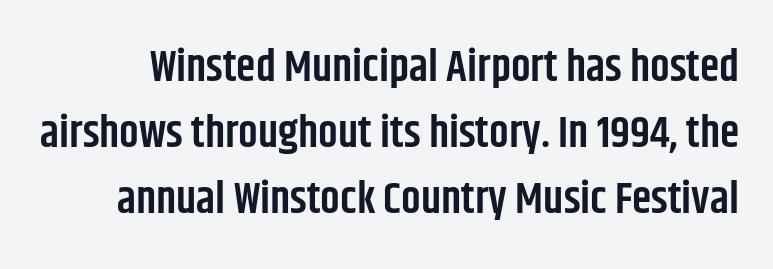
Q: Is the text bold? A: Semi-bold.
Q: Is the text italic (slanted)? A: No, it is upright.
Q: Is the typeface a serif or a sans-serif typeface? A: Sans-serif.
Q: Is the text underlined? A: No.
Q: Is the spacing between letters normal or unusually wide? A: Normal.
Q: Is the spacing between lines tight, normal or loose? A: Normal.
Q: Width (condensed, normal, or wide)? A: Condensed.
Q: Stroke contrast? A: Low.
Q: x-height? A: Large.
Q: Monospaced? A: No.
